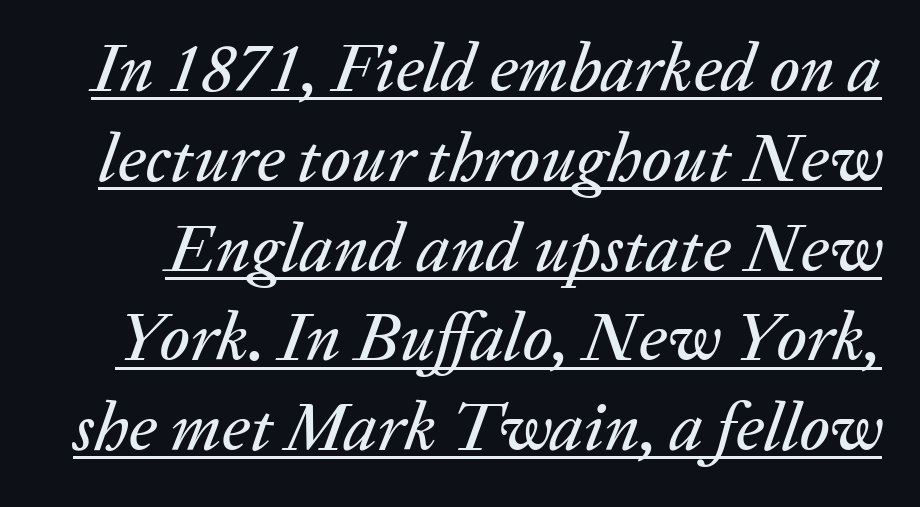
Q: Is the text italic (slanted)? A: Yes, it leans right by about 20 degrees.
Q: Is the text underlined? A: Yes.
Q: Is the spacing between letters normal or unusually wide? A: Normal.
Q: Is the spacing between lines tight, normal or loose? A: Normal.
Q: Width (condensed, normal, or wide)? A: Normal.
Q: Stroke contrast? A: Low.
Q: x-height? A: Medium.
Q: Monospaced? A: No.
